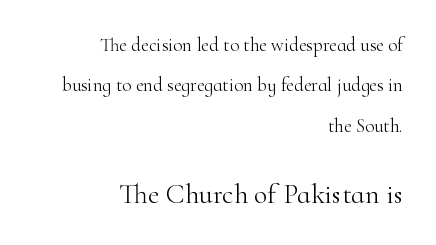
{"serif": "yes", "italic": "no", "bold": "no", "weight": "light", "width": "normal", "stroke_contrast": "high", "x_height": "small", "monospaced": "no", "underline": "no", "align": "right", "line_spacing": "loose", "line_spacing_ratio": 2.13, "letter_spacing": "normal", "letter_spacing_em": 0.0, "larger_block": "second", "size_ratio": 1.47, "glyph_px": 28}
